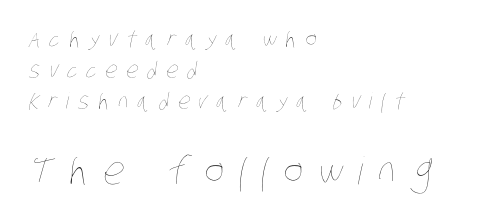
The image shows 38 px thin, condensed type; set left-aligned, normal line spacing (1.42x), unusually wide letter spacing (+0.4 em), not underlined; the second (bottom) block is 1.73x larger; low stroke contrast and a large x-height.
